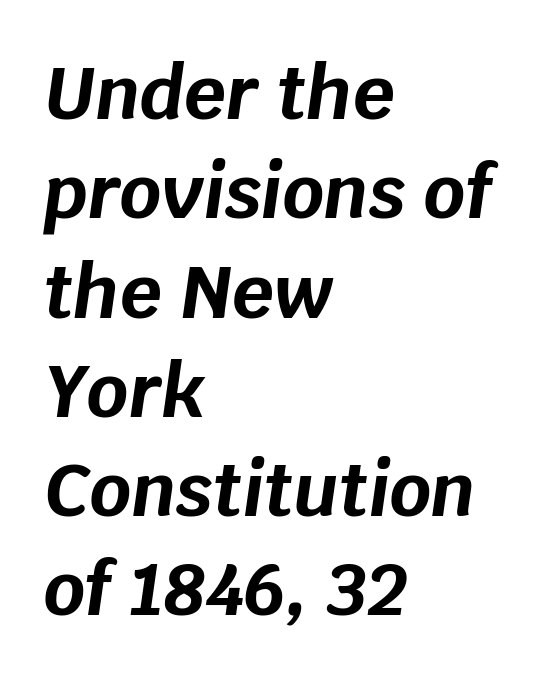
Q: Is the text bold? A: Yes.
Q: Is the text italic (slanted)? A: Yes, it leans right by about 8 degrees.
Q: Is the text underlined? A: No.
Q: How is the paragraph aligned? A: Left-aligned.
Q: Is the spacing between letters normal or unusually wide? A: Normal.
Q: Is the spacing between lines tight, normal or loose? A: Normal.
Q: Width (condensed, normal, or wide)? A: Normal.
Q: Stroke contrast? A: Low.
Q: x-height? A: Large.
Q: Monospaced? A: No.
